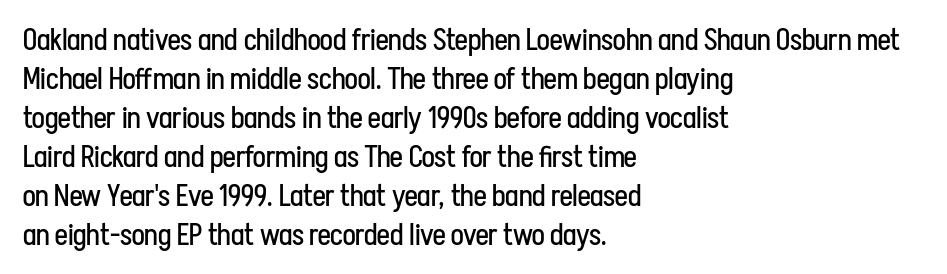
Q: Is the text bold? A: No.
Q: Is the text italic (slanted)? A: No, it is upright.
Q: Is the typeface a serif or a sans-serif typeface? A: Sans-serif.
Q: Is the text underlined? A: No.
Q: How is the paragraph aligned? A: Left-aligned.
Q: Is the spacing between letters normal or unusually wide? A: Normal.
Q: Is the spacing between lines tight, normal or loose? A: Normal.
Q: Width (condensed, normal, or wide)? A: Condensed.
Q: Stroke contrast? A: Low.
Q: x-height? A: Medium.
Q: Monospaced? A: No.
